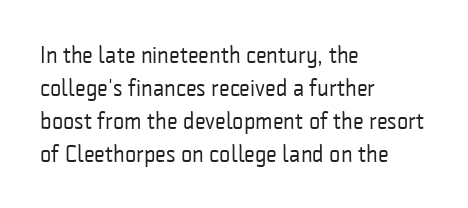
Q: Is the text bold? A: No.
Q: Is the text italic (slanted)? A: No, it is upright.
Q: Is the text underlined? A: No.
Q: How is the paragraph aligned? A: Left-aligned.
Q: Is the spacing between letters normal or unusually wide? A: Normal.
Q: Is the spacing between lines tight, normal or loose? A: Normal.
